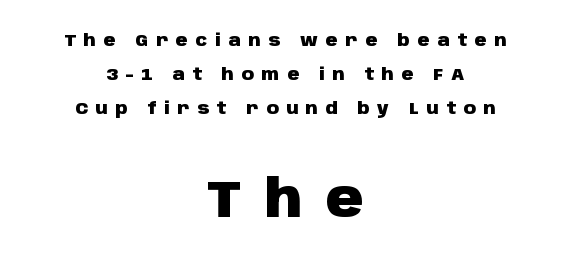
Horizontally, the lines are justified to the midpoint only. The type sits square on the baseline with zero lean. These lines are rendered in a variable-pitch font. Only glyphs here, with clear space below each row.
